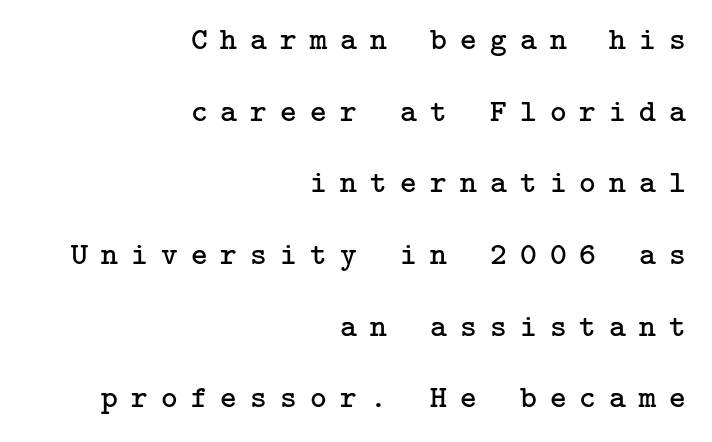
{"serif": "yes", "italic": "no", "bold": "no", "weight": "regular", "width": "normal", "stroke_contrast": "low", "x_height": "medium", "underline": "no", "align": "right", "line_spacing": "loose", "line_spacing_ratio": 2.24, "letter_spacing": "wide", "letter_spacing_em": 0.41, "glyph_px": 32}
